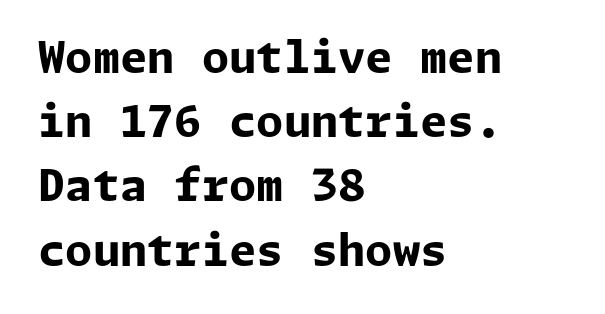
Every character sits straight up, as roman type does. The foot of each line stays bare and open. Quick note: interline space is typical. Its strokes are broad and dark, the hallmark of bold type. The text block is weighted toward the left margin, trailing off unevenly rightward. Look at the bottom of the vertical strokes: they stop flat, with no serifs.
